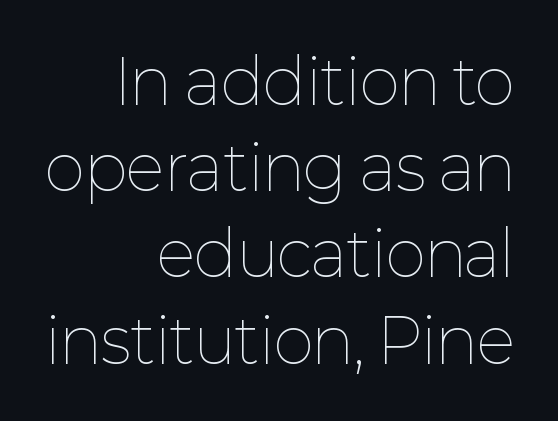
Weight: in the light-to-regular range. Looks like regular typesetting: each glyph gets only the width it needs. Check under the words: just untouched page. The vertical gap from one line to the next is medium. Teacher's note: observe the even right margin — that is flush-right alignment.
